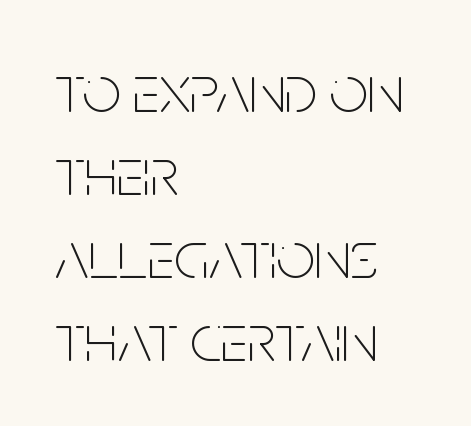
{"serif": "no", "italic": "no", "bold": "no", "weight": "thin", "width": "condensed", "stroke_contrast": "low", "x_height": "large", "monospaced": "no", "underline": "no", "align": "left", "line_spacing_ratio": 1.22, "letter_spacing": "normal", "letter_spacing_em": 0.0, "glyph_px": 68}
